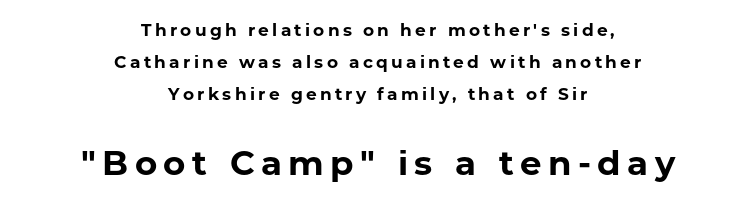
The rendering shows plain stroke endings on the letterforms — a sans-serif design. One-word summary of the alignment: center. Looks like regular typesetting: each glyph gets only the width it needs. Weight check: bold — yes, fully. Small over large — that's the arrangement of the two blocks here. This sample uses an upright cut, with every glyph sitting square on the baseline.
